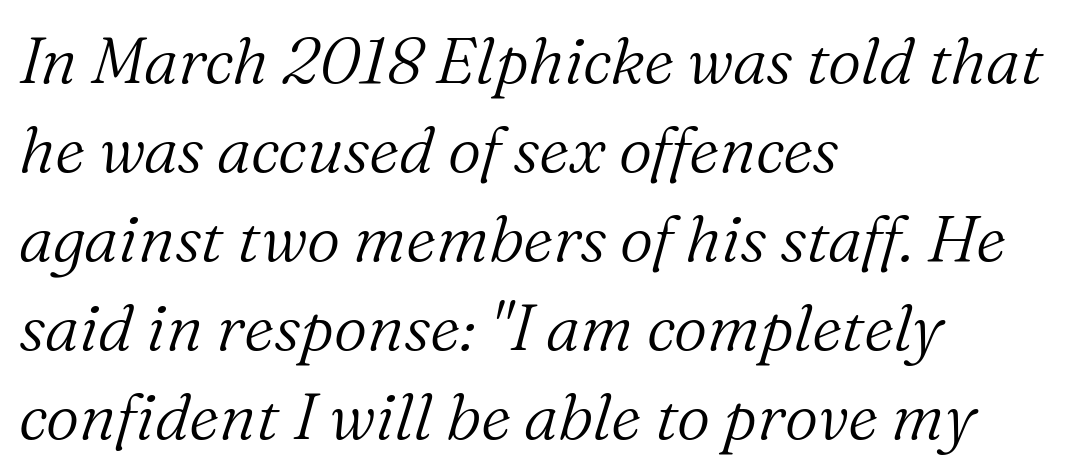
Weight: regular or lighter. An italicized treatment has been applied to the whole sample. Line beginnings align vertically; line endings do not. The lines sit at an ordinary, default distance from one another.
